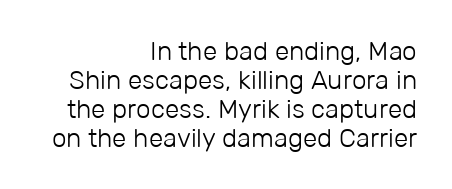
You can tell it's not italic because the verticals are truly vertical. Does extra space separate the letters? No, they use regular spacing. Think standard paragraph weight, or any step lighter than that. Only glyphs here, with clear space below each row.
